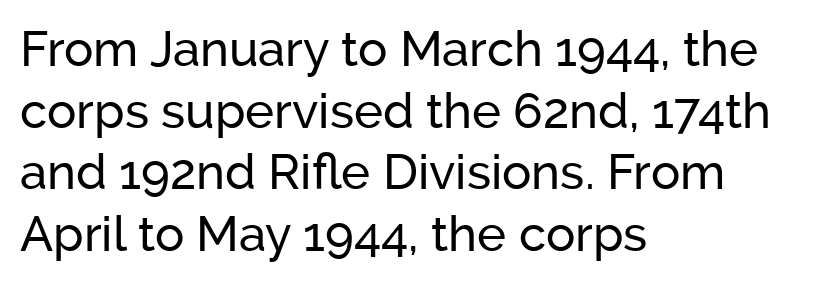
Each word holds together tightly as a unit, with standard inter-letter gaps. Here the designer chose a conventional face with non-uniform glyph widths. Check the space under the baseline: it is left empty. Serifs: no, the terminals of the letterforms are clean. The typesetter chose a ragged-right arrangement here.
